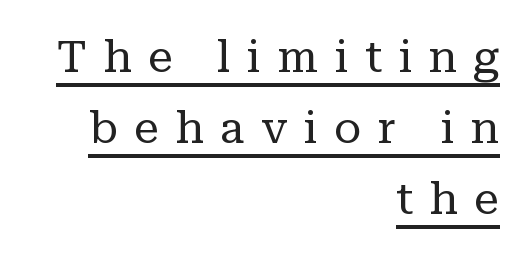
Q: Is the text bold? A: No.
Q: Is the text italic (slanted)? A: No, it is upright.
Q: Is the typeface a serif or a sans-serif typeface? A: Serif.
Q: Is the text underlined? A: Yes.
Q: How is the paragraph aligned? A: Right-aligned.
Q: Is the spacing between letters normal or unusually wide? A: Unusually wide.
Q: Is the spacing between lines tight, normal or loose? A: Normal.
Q: Width (condensed, normal, or wide)? A: Normal.
Q: Stroke contrast? A: Low.
Q: x-height? A: Medium.
Q: Monospaced? A: No.
